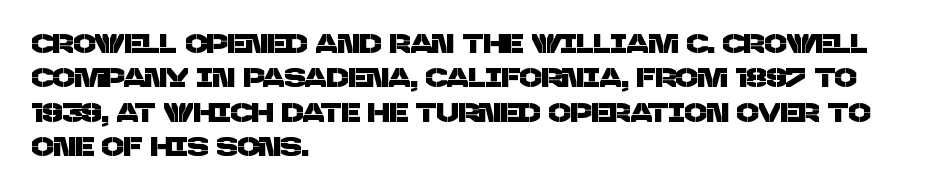
This rendering features lettering with no underline. Tracking here is standard; glyphs follow each other at the usual distance. The paragraph has a hard left edge and a soft right edge. Quick note: interline space is typical.
